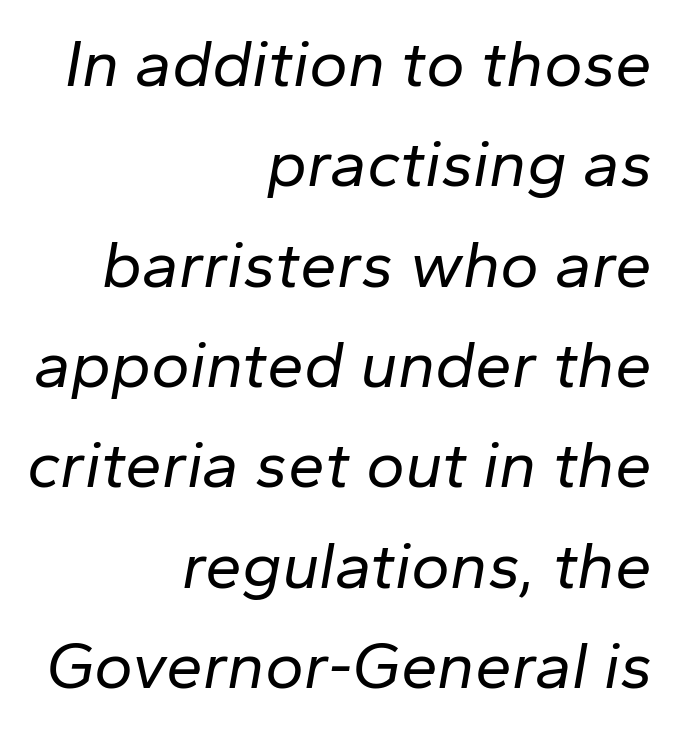
Q: Is the text bold? A: No.
Q: Is the text italic (slanted)? A: Yes, it leans right by about 10 degrees.
Q: Is the text underlined? A: No.
Q: How is the paragraph aligned? A: Right-aligned.
Q: Is the spacing between letters normal or unusually wide? A: Normal.
Q: Is the spacing between lines tight, normal or loose? A: Normal.
Q: Width (condensed, normal, or wide)? A: Normal.
Q: Stroke contrast? A: Low.
Q: x-height? A: Medium.
Q: Monospaced? A: No.
